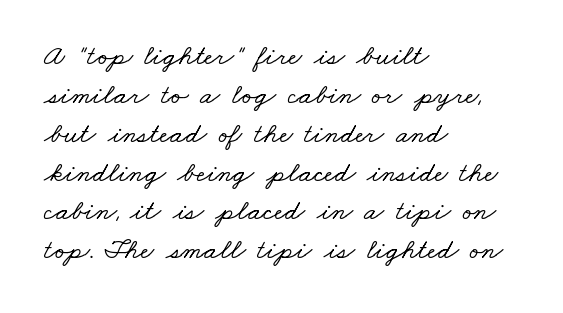
The image shows 29 px wide serif type; set left-aligned, normal line spacing (1.34x), normal letter spacing, not underlined; low stroke contrast and a small x-height.
